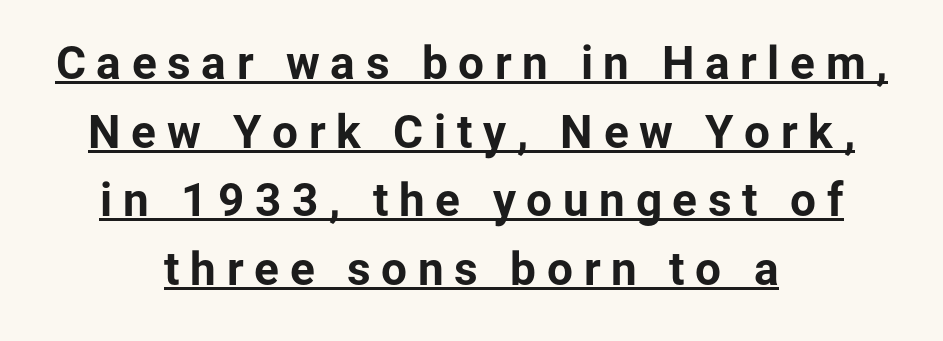
In terms of weight, the rendering is a true, heavy bold. The glyphs in this specimen are sans serif. Note the varied advance widths — an 'i' is clearly narrower than an 'm'. Inter-character spacing is expanded well beyond the font's built-in metrics. Notice how descenders clear the ascenders below comfortably — that's standard leading.
